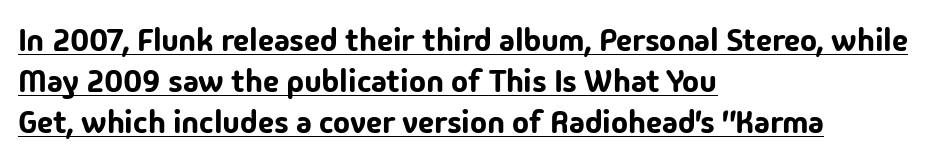
Q: Is the text italic (slanted)? A: No, it is upright.
Q: Is the typeface a serif or a sans-serif typeface? A: Sans-serif.
Q: Is the text underlined? A: Yes.
Q: How is the paragraph aligned? A: Left-aligned.
Q: Is the spacing between letters normal or unusually wide? A: Normal.
Q: Is the spacing between lines tight, normal or loose? A: Normal.
Q: Width (condensed, normal, or wide)? A: Normal.
Q: Stroke contrast? A: Low.
Q: x-height? A: Medium.
Q: Monospaced? A: No.
